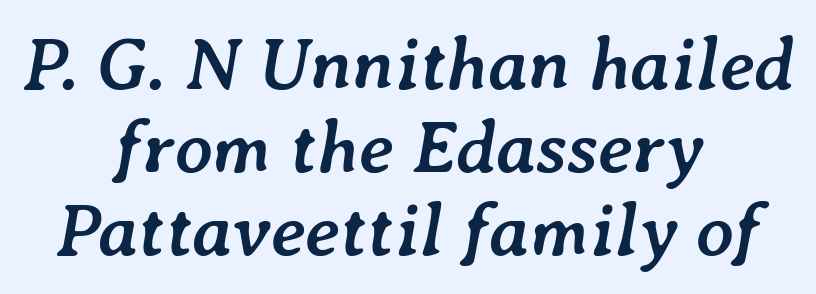
The type is set solid horizontally, with unmodified tracking. Designer's note — italics engaged. Varying glyph widths throughout — classic text-font behaviour. Caption: multi-line text, centered on the measure.
